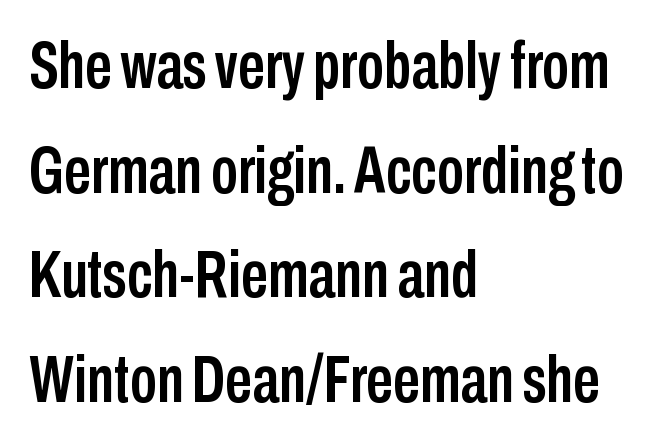
Q: Is the text italic (slanted)? A: No, it is upright.
Q: Is the typeface a serif or a sans-serif typeface? A: Sans-serif.
Q: Is the text underlined? A: No.
Q: How is the paragraph aligned? A: Left-aligned.
Q: Is the spacing between letters normal or unusually wide? A: Normal.
Q: Is the spacing between lines tight, normal or loose? A: Normal.
Q: Width (condensed, normal, or wide)? A: Condensed.
Q: Stroke contrast? A: Low.
Q: x-height? A: Medium.
Q: Monospaced? A: No.
